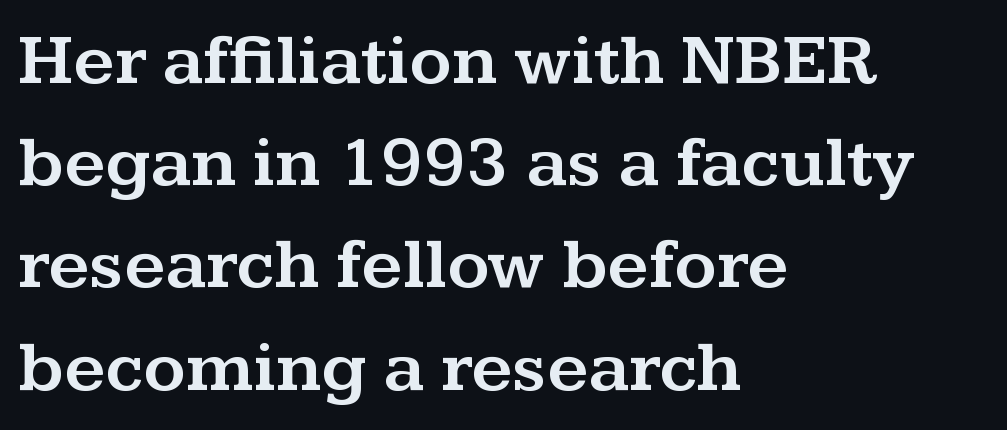
The image shows 72 px wide serif type, upright; set left-aligned, normal line spacing (1.42x), normal letter spacing, not underlined; medium stroke contrast and a medium x-height.
